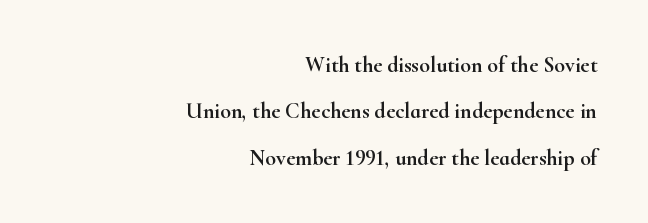
Q: Is the text italic (slanted)? A: No, it is upright.
Q: Is the text underlined? A: No.
Q: How is the paragraph aligned? A: Right-aligned.
Q: Is the spacing between letters normal or unusually wide? A: Normal.
Q: Is the spacing between lines tight, normal or loose? A: Loose.
